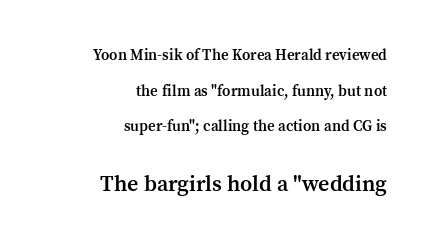
Q: Is the text bold? A: Semi-bold.
Q: Is the text italic (slanted)? A: No, it is upright.
Q: Is the text underlined? A: No.
Q: How is the paragraph aligned? A: Right-aligned.
Q: Is the spacing between letters normal or unusually wide? A: Normal.
Q: Is the spacing between lines tight, normal or loose? A: Loose.
Q: Which block of text is set in a larger size, the first (top) or the second (bottom)? A: The second (bottom) one.
